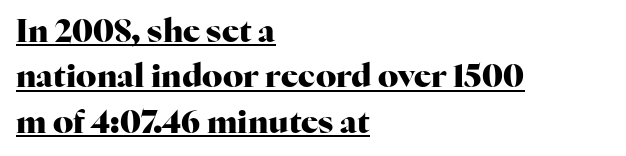
Between one letter and the next there's only the usual sliver of space. The axis of the letterforms is exactly vertical. The designer went with a serif here, giving each stem small feet. These lines are rendered in a variable-pitch font.
